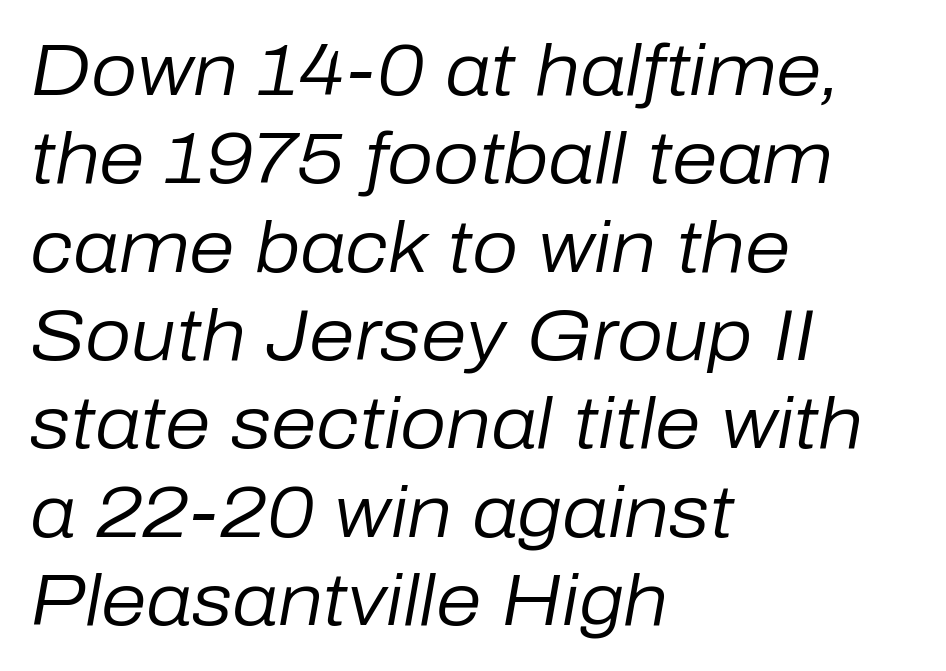
Q: Is the text bold? A: No.
Q: Is the text italic (slanted)? A: Yes, it leans right by about 10 degrees.
Q: Is the text underlined? A: No.
Q: How is the paragraph aligned? A: Left-aligned.
Q: Is the spacing between letters normal or unusually wide? A: Normal.
Q: Width (condensed, normal, or wide)? A: Normal.
Q: Stroke contrast? A: Low.
Q: x-height? A: Medium.
Q: Monospaced? A: No.
